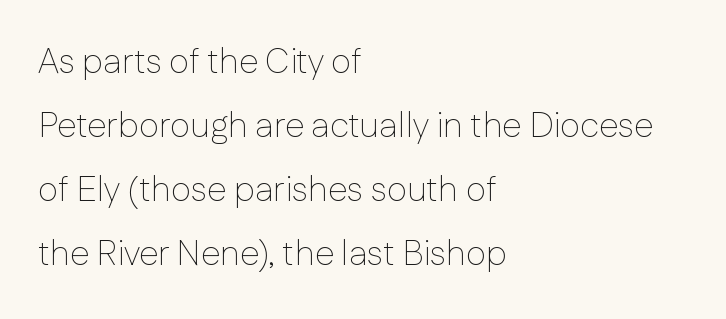
Character widths vary here, with narrow letters taking less room than wide ones. Nope, not italic — everything's standing straight. The letterforms sit at book weight or below. You could call the tracking neutral — neither tight nor loose. The text block is weighted toward the left margin, trailing off unevenly rightward. The passage shown is typeset with a sans-serif family.
